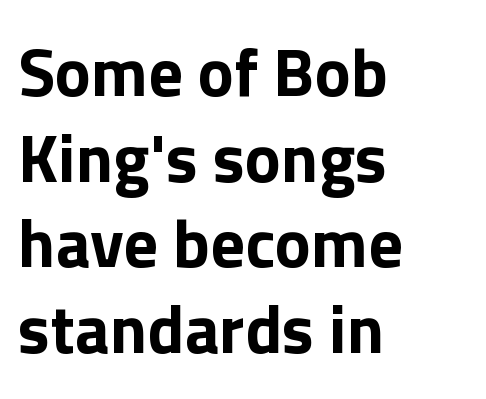
{"serif": "no", "italic": "no", "bold": "yes", "weight": "bold", "width": "normal", "x_height": "medium", "monospaced": "no", "underline": "no", "align": "left", "line_spacing": "normal", "line_spacing_ratio": 1.26, "letter_spacing": "normal", "letter_spacing_em": 0.0, "glyph_px": 68}
